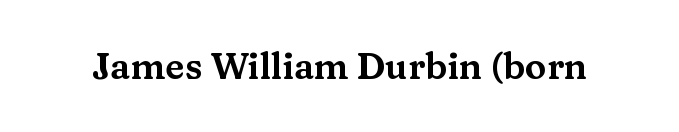
The rendering keeps characters at their native spacing. The letters stand straight up with perfectly vertical stems. This sample has the flowing, uneven cadence of proportional lettering. Rule under the text: the space is simply empty.
